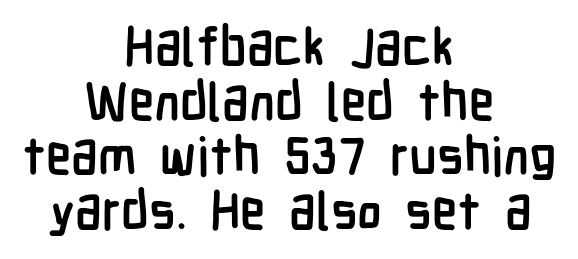
Q: Is the text bold? A: Yes.
Q: Is the text italic (slanted)? A: No, it is upright.
Q: Is the typeface a serif or a sans-serif typeface? A: Sans-serif.
Q: Is the text underlined? A: No.
Q: How is the paragraph aligned? A: Centered.
Q: Is the spacing between letters normal or unusually wide? A: Normal.
Q: Is the spacing between lines tight, normal or loose? A: Tight.
Q: Width (condensed, normal, or wide)? A: Condensed.
Q: Stroke contrast? A: Low.
Q: x-height? A: Medium.
Q: Monospaced? A: No.
